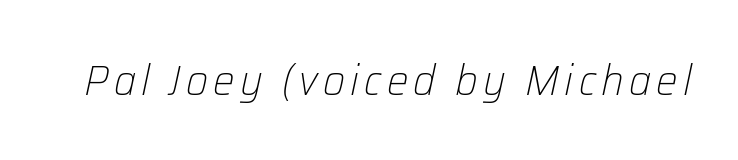
Q: Is the text bold? A: No.
Q: Is the text italic (slanted)? A: Yes, it leans right by about 12 degrees.
Q: Is the text underlined? A: No.
Q: Width (condensed, normal, or wide)? A: Normal.
Q: Stroke contrast? A: Low.
Q: x-height? A: Medium.
Q: Monospaced? A: No.
